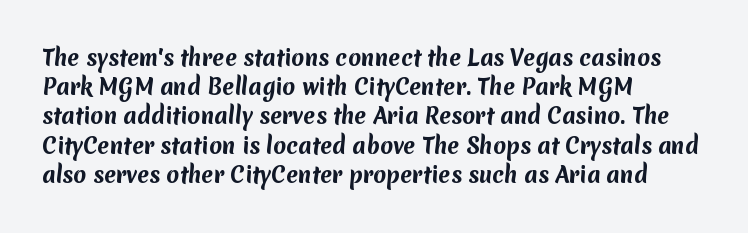
The image shows 21 px bold type; set left-aligned, normal line spacing (1.39x), normal letter spacing, not underlined.
